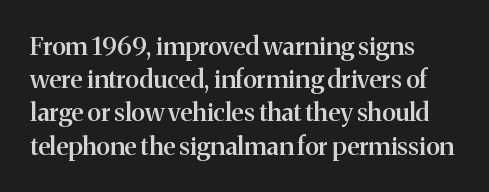
Which margin do the lines hug? The left one — the right edge is uneven. The space beneath each line is pristine and unruled. The line texture is even and compact thanks to regular tracking. Line spacing here is normal. The face used here is a semibold: visibly heavier than regular, lighter than bold.
